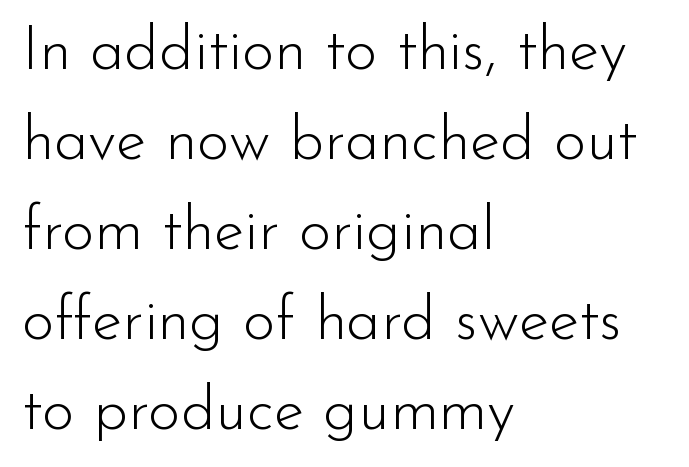
{"serif": "no", "italic": "no", "bold": "no", "weight": "light", "width": "normal", "stroke_contrast": "low", "x_height": "small", "monospaced": "no", "underline": "no", "align": "left", "line_spacing": "normal", "line_spacing_ratio": 1.45, "letter_spacing": "normal", "letter_spacing_em": 0.0, "glyph_px": 62}
